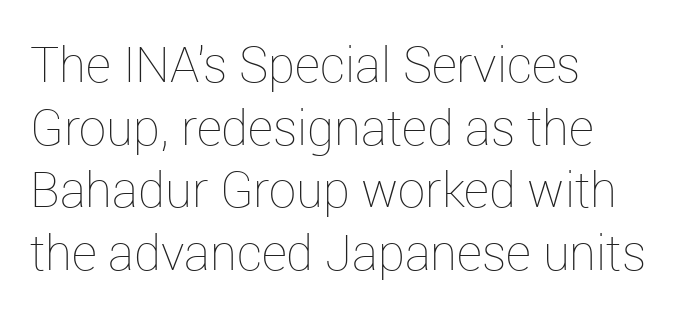
{"italic": "no", "bold": "no", "weight": "thin", "width": "normal", "stroke_contrast": "low", "x_height": "medium", "monospaced": "no", "underline": "no", "align": "left", "line_spacing": "normal", "line_spacing_ratio": 1.28, "letter_spacing": "normal", "letter_spacing_em": 0.0, "glyph_px": 49}
